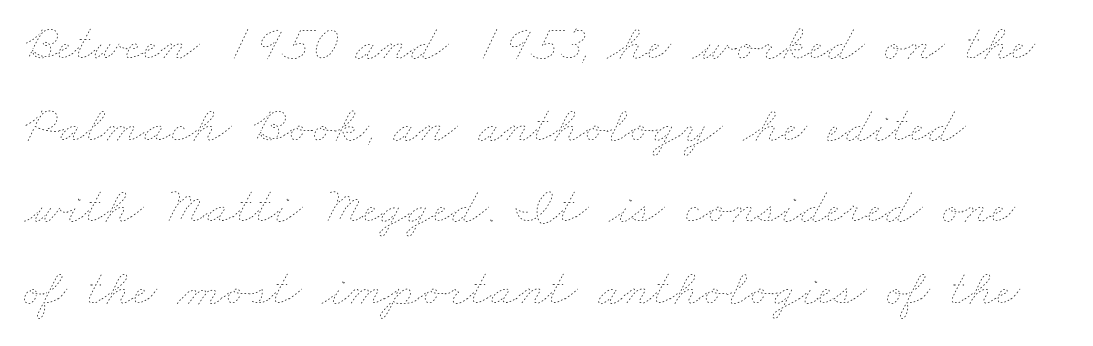
The image shows 52 px thin, wide type; set normal line spacing (1.57x), normal letter spacing, not underlined; low stroke contrast and a small x-height.
